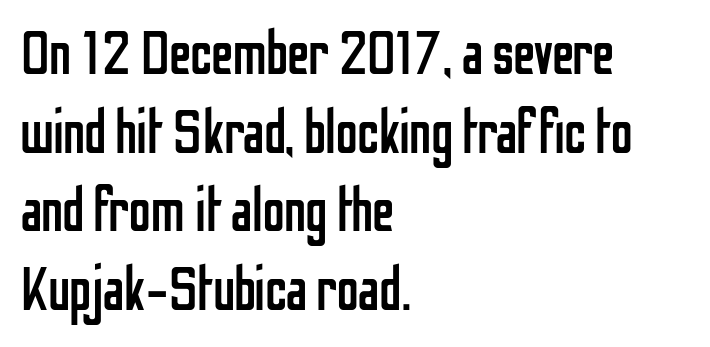
{"serif": "no", "italic": "no", "bold": "no", "weight": "regular", "width": "condensed", "stroke_contrast": "low", "x_height": "medium", "monospaced": "no", "underline": "no", "align": "left", "line_spacing": "normal", "line_spacing_ratio": 1.27, "letter_spacing": "normal", "letter_spacing_em": 0.0, "glyph_px": 62}
